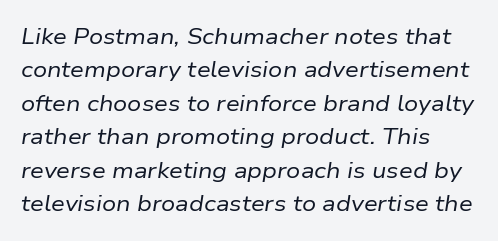
{"italic": "yes", "lean": "right", "slant_degrees": 9, "bold": "no", "underline": "no", "align": "left", "line_spacing": "normal", "line_spacing_ratio": 1.52, "letter_spacing": "normal", "letter_spacing_em": 0.0, "glyph_px": 22}
